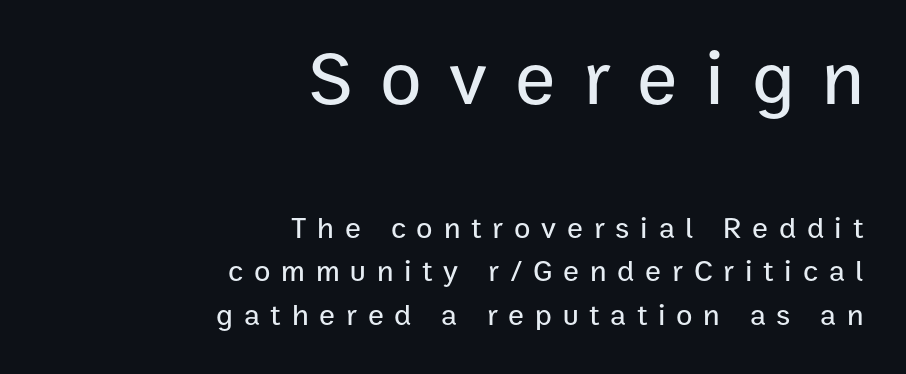
Every row of glyphs terminates at an identical x-position on the right. The rendering uses natural spacing where letterforms have individual widths. Is the letter spacing exaggerated? Yes — the characters are pushed far apart. The typography opts for an upright posture over an oblique one. This layout puts the oversized block above and the modest block below. Underlining? Definitely not there.
